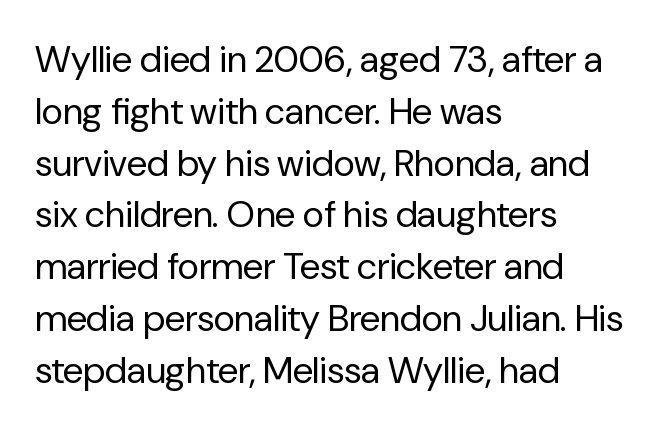
{"serif": "no", "italic": "no", "bold": "no", "weight": "regular", "width": "normal", "stroke_contrast": "low", "x_height": "medium", "monospaced": "no", "underline": "no", "align": "left", "line_spacing": "normal", "line_spacing_ratio": 1.4, "letter_spacing": "normal", "letter_spacing_em": 0.0, "glyph_px": 37}
